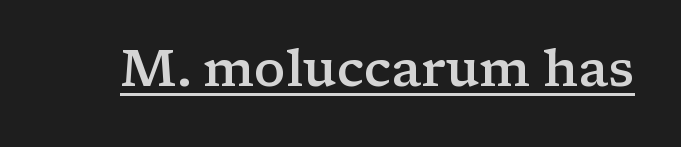
{"serif": "yes", "italic": "no", "bold": "semi", "weight": "semibold", "width": "wide", "stroke_contrast": "low", "x_height": "medium", "monospaced": "no", "underline": "yes", "letter_spacing": "normal", "letter_spacing_em": 0.0, "glyph_px": 52}
